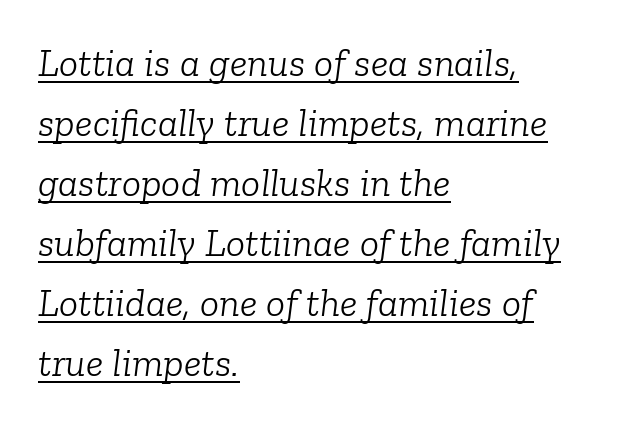
The image shows 40 px light serif type, italic (leaning right); set left-aligned, normal line spacing (1.5x), normal letter spacing, underlined; low stroke contrast and a medium x-height.
